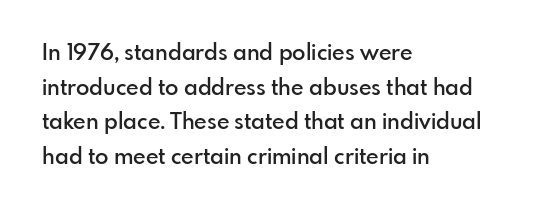
The font's upright variant was chosen for this text. Is the letter spacing exaggerated? No — it looks like the ordinary default. The face used here is a semibold: visibly heavier than regular, lighter than bold. Students, observe: this is what conventionally led text looks like. Every row of glyphs begins at an identical x-position on the left. Words float on clear page, feet unadorned.
